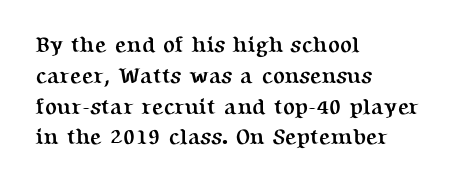
Q: Is the text bold? A: Yes.
Q: Is the text italic (slanted)? A: No, it is upright.
Q: Is the text underlined? A: No.
Q: How is the paragraph aligned? A: Left-aligned.
Q: Is the spacing between letters normal or unusually wide? A: Normal.
Q: Is the spacing between lines tight, normal or loose? A: Normal.
